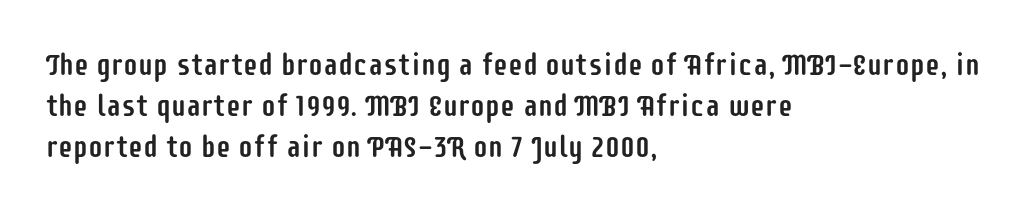
The image shows 30 px condensed sans-serif type, upright; set left-aligned, normal line spacing (1.37x), normal letter spacing, not underlined; low stroke contrast and a large x-height.
